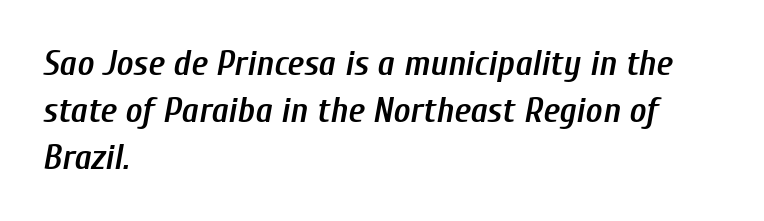
{"italic": "yes", "lean": "right", "slant_degrees": 10, "bold": "semi", "weight": "semibold", "width": "condensed", "stroke_contrast": "low", "x_height": "medium", "monospaced": "no", "underline": "no", "align": "left", "line_spacing": "normal", "line_spacing_ratio": 1.3, "letter_spacing": "normal", "letter_spacing_em": 0.0, "glyph_px": 36}
